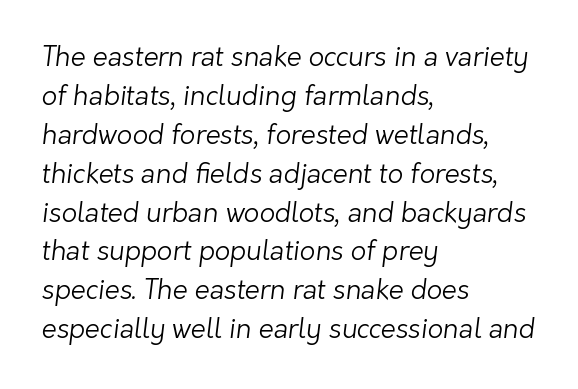
How are the letters spaced? Ordinarily, with no added tracking. Rows of type keep a routine distance in the vertical direction. No extra ink here — the face is not bold. Left-aligned paragraph, ragged on the right. The strip under each line holds only bare page.
